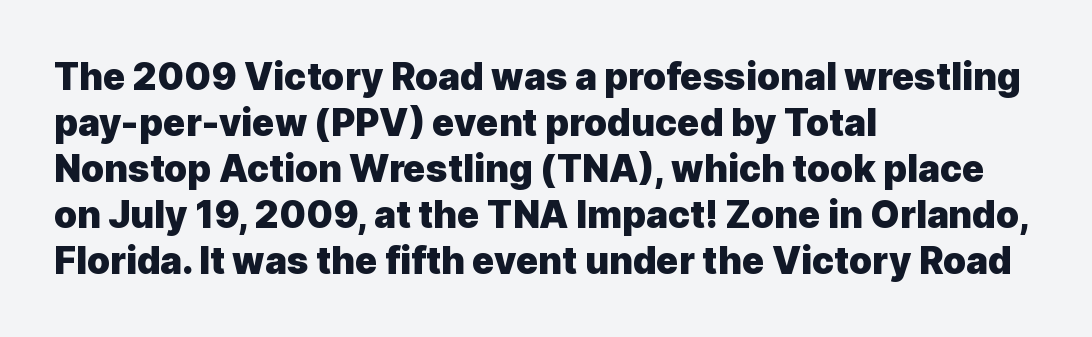
The image shows 37 px heavy sans-serif type, upright; set left-aligned, line spacing 1.24x, normal letter spacing, not underlined; a medium x-height.
